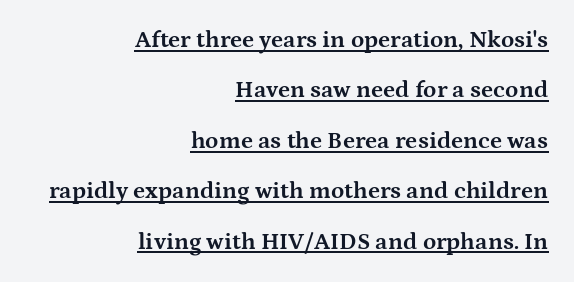
Compared with undecorated copy, this sample adds a rule below the words. Default kerning and tracking; the words read as compact shapes. Regarding leading, the lines here are spaced well apart. Every stem runs plumb, perpendicular to the baseline.
